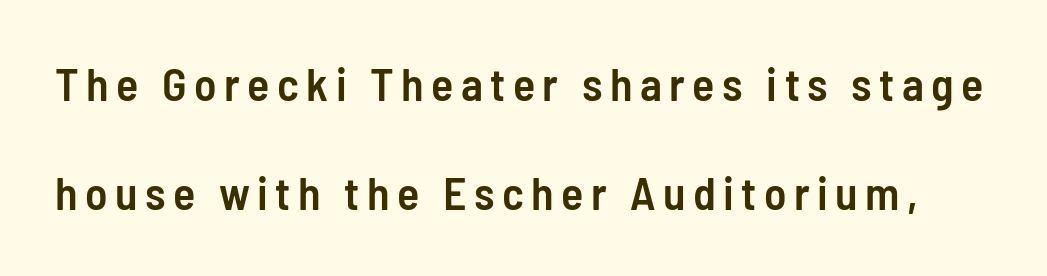
Q: Is the text bold? A: Semi-bold.
Q: Is the text italic (slanted)? A: No, it is upright.
Q: Is the typeface a serif or a sans-serif typeface? A: Sans-serif.
Q: Is the text underlined? A: No.
Q: Is the spacing between lines tight, normal or loose? A: Loose.
Q: Width (condensed, normal, or wide)? A: Condensed.
Q: Stroke contrast? A: Low.
Q: x-height? A: Medium.
Q: Monospaced? A: No.
